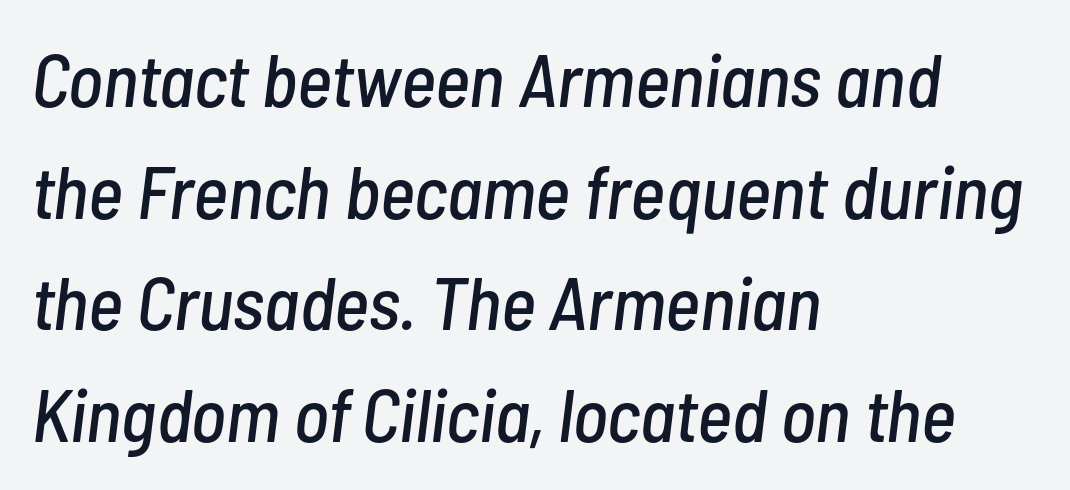
Q: Is the text italic (slanted)? A: Yes, it leans right by about 7 degrees.
Q: Is the text underlined? A: No.
Q: How is the paragraph aligned? A: Left-aligned.
Q: Is the spacing between letters normal or unusually wide? A: Normal.
Q: Is the spacing between lines tight, normal or loose? A: Normal.
Q: Width (condensed, normal, or wide)? A: Condensed.
Q: Stroke contrast? A: Low.
Q: x-height? A: Medium.
Q: Monospaced? A: No.
